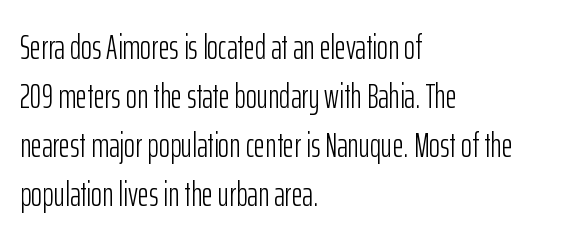
Q: Is the text bold? A: No.
Q: Is the text italic (slanted)? A: No, it is upright.
Q: Is the typeface a serif or a sans-serif typeface? A: Sans-serif.
Q: Is the text underlined? A: No.
Q: How is the paragraph aligned? A: Left-aligned.
Q: Is the spacing between letters normal or unusually wide? A: Normal.
Q: Is the spacing between lines tight, normal or loose? A: Normal.
Q: Width (condensed, normal, or wide)? A: Condensed.
Q: Stroke contrast? A: Low.
Q: x-height? A: Medium.
Q: Monospaced? A: No.
